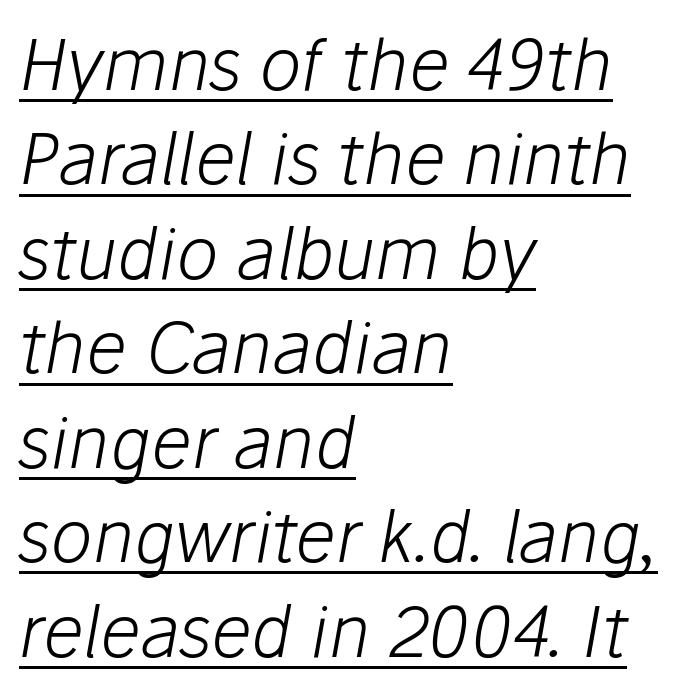
The image shows 71 px light type, italic (leaning right); set left-aligned, normal line spacing (1.33x), normal letter spacing, underlined; low stroke contrast and a medium x-height.
